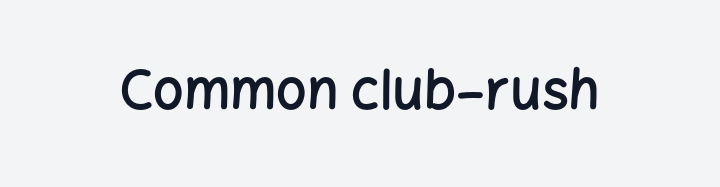
Q: Is the text bold? A: Semi-bold.
Q: Is the text italic (slanted)? A: No, it is upright.
Q: Is the typeface a serif or a sans-serif typeface? A: Sans-serif.
Q: Is the text underlined? A: No.
Q: Is the spacing between letters normal or unusually wide? A: Normal.
Q: Width (condensed, normal, or wide)? A: Normal.
Q: Stroke contrast? A: Low.
Q: x-height? A: Medium.
Q: Monospaced? A: No.
